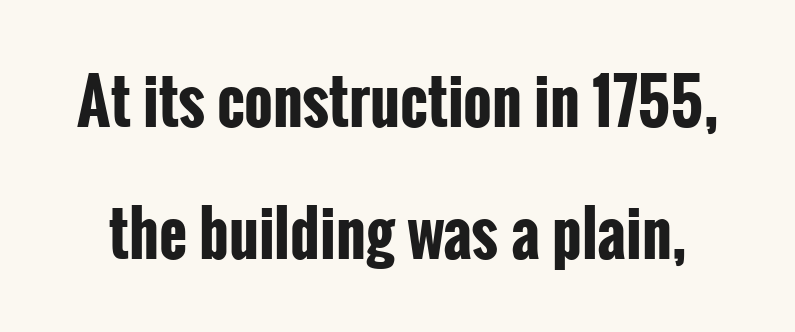
Q: Is the text bold? A: Yes.
Q: Is the text italic (slanted)? A: No, it is upright.
Q: Is the typeface a serif or a sans-serif typeface? A: Sans-serif.
Q: Is the text underlined? A: No.
Q: Is the spacing between letters normal or unusually wide? A: Normal.
Q: Is the spacing between lines tight, normal or loose? A: Loose.
Q: Width (condensed, normal, or wide)? A: Condensed.
Q: Stroke contrast? A: Low.
Q: x-height? A: Medium.
Q: Monospaced? A: No.
